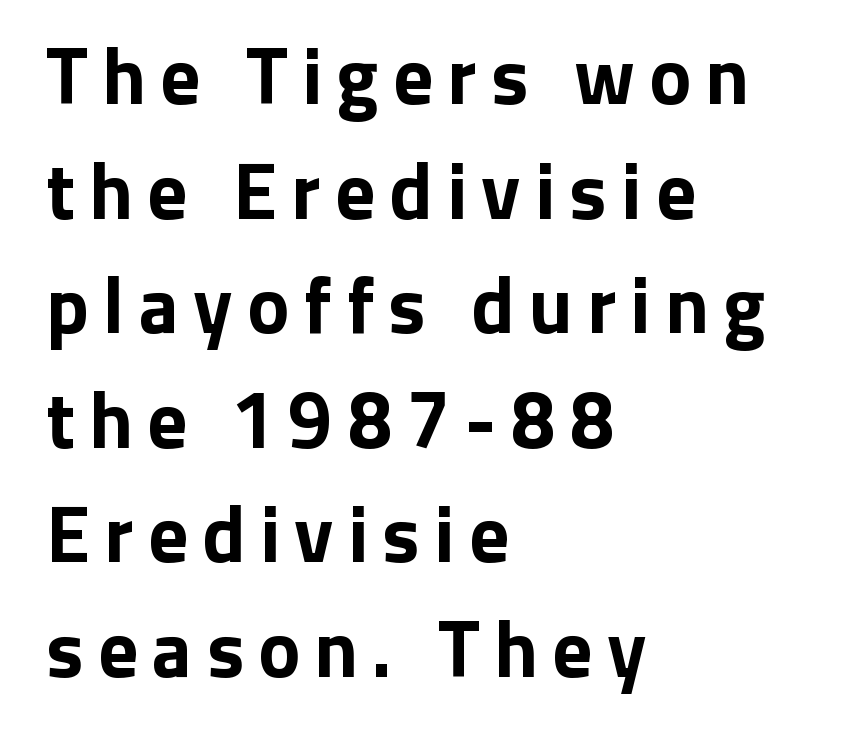
{"serif": "no", "italic": "no", "bold": "yes", "weight": "bold", "width": "normal", "stroke_contrast": "low", "x_height": "medium", "monospaced": "no", "underline": "no", "align": "left", "line_spacing": "normal", "line_spacing_ratio": 1.45, "glyph_px": 79}
